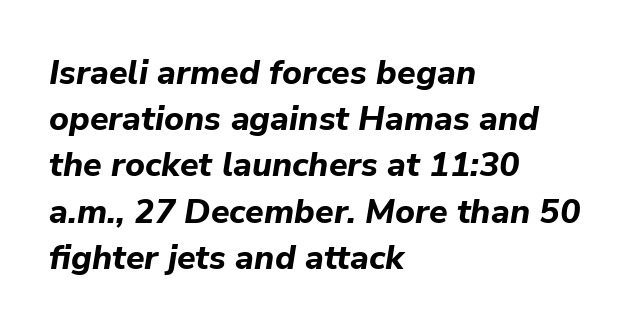
Is the type slanted? Yes — the strokes lean at a clear angle. The typesetter chose a ragged-right arrangement here. A typesetter would call this proportional, since set widths differ per character. The face used here is rendered with its standard letterfit. Strokes here are thick enough to call this a true bold. The zone under the glyphs is completely vacant.
